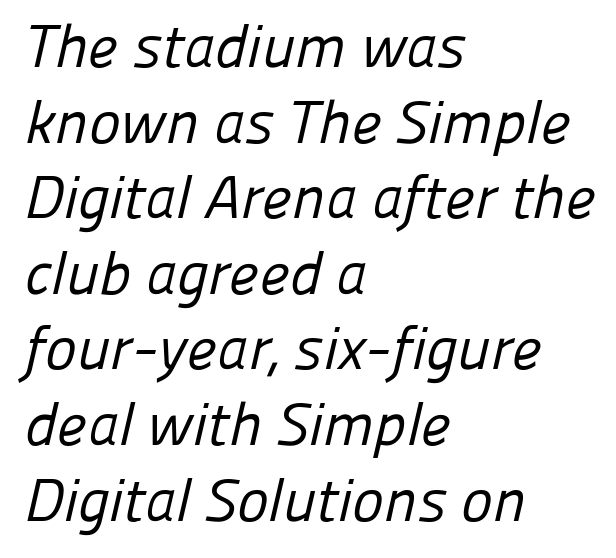
{"serif": "no", "bold": "no", "weight": "regular", "width": "normal", "stroke_contrast": "low", "x_height": "medium", "monospaced": "no", "underline": "no", "align": "left", "line_spacing": "normal", "line_spacing_ratio": 1.26, "letter_spacing": "normal", "letter_spacing_em": 0.0, "glyph_px": 60}
